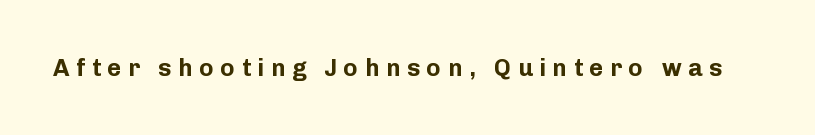
The image shows 24 px bold type, upright; set unusually wide letter spacing (+0.28 em), not underlined.
